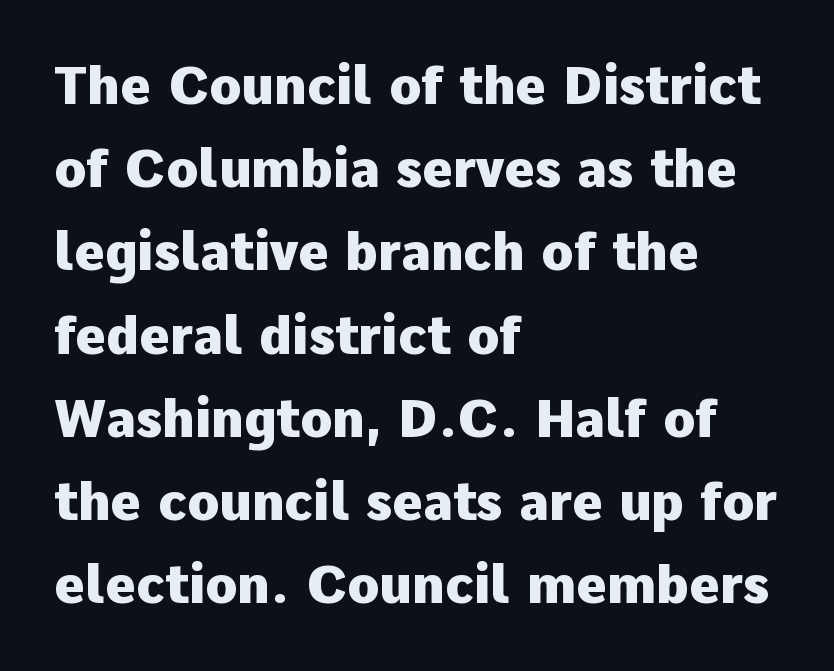
The image shows 52 px heavy sans-serif type, upright; set left-aligned, normal line spacing (1.6x), normal letter spacing, not underlined; low stroke contrast and a medium x-height.
